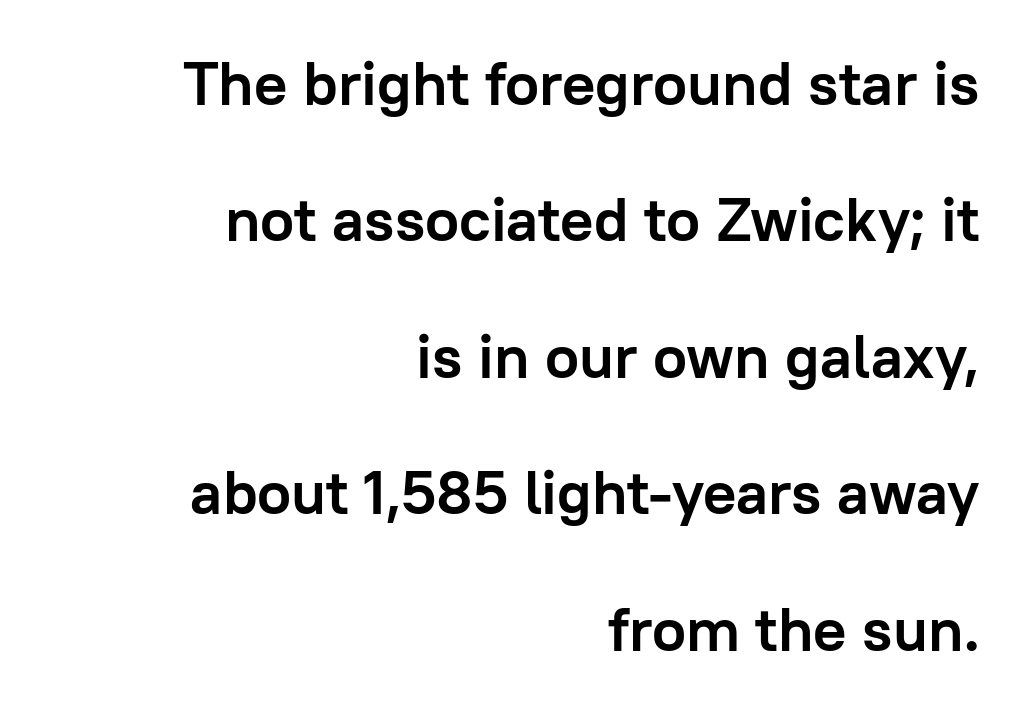
The passage shown is emphatically bold. Unlike a traditional serif, this face leaves its strokes unadorned. Just letters on the line, the space beneath them empty. If you drew a line through each stem, it would be perfectly vertical. These lines stack with their right ends in a neat column. Baseline-to-baseline distance is far greater than the letter height.
